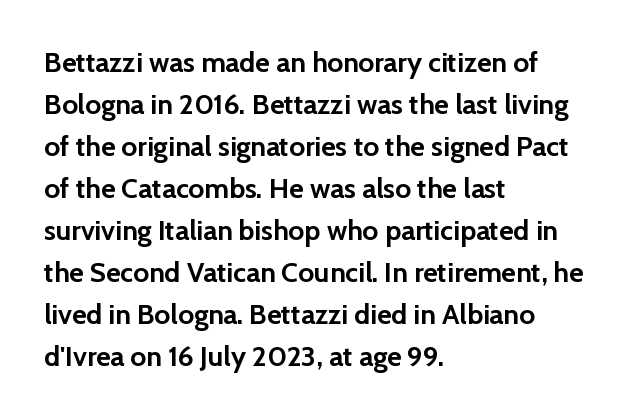
Q: Is the text bold? A: Yes.
Q: Is the text italic (slanted)? A: No, it is upright.
Q: Is the typeface a serif or a sans-serif typeface? A: Sans-serif.
Q: Is the text underlined? A: No.
Q: How is the paragraph aligned? A: Left-aligned.
Q: Is the spacing between letters normal or unusually wide? A: Normal.
Q: Is the spacing between lines tight, normal or loose? A: Normal.
Q: Width (condensed, normal, or wide)? A: Normal.
Q: Stroke contrast? A: Low.
Q: x-height? A: Medium.
Q: Monospaced? A: No.
